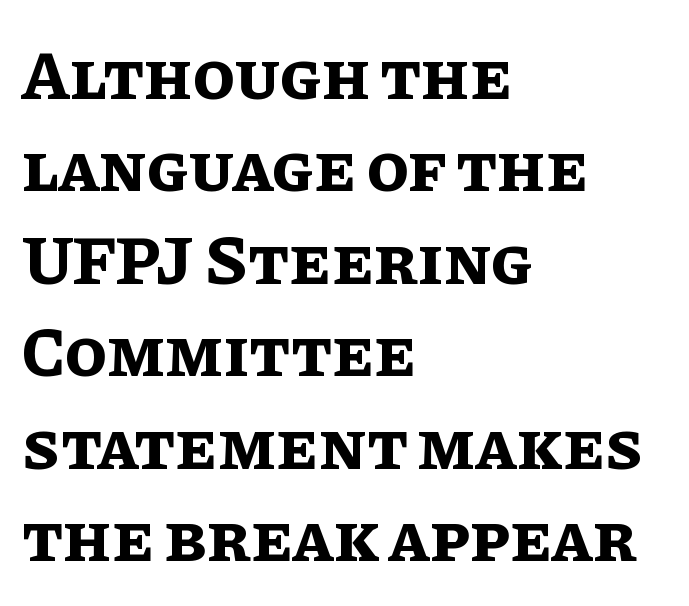
The rendering uses natural spacing where letterforms have individual widths. In terms of posture, this sample is upright. These lines stack with their left ends in a neat column. The strip under each line holds only bare page.
